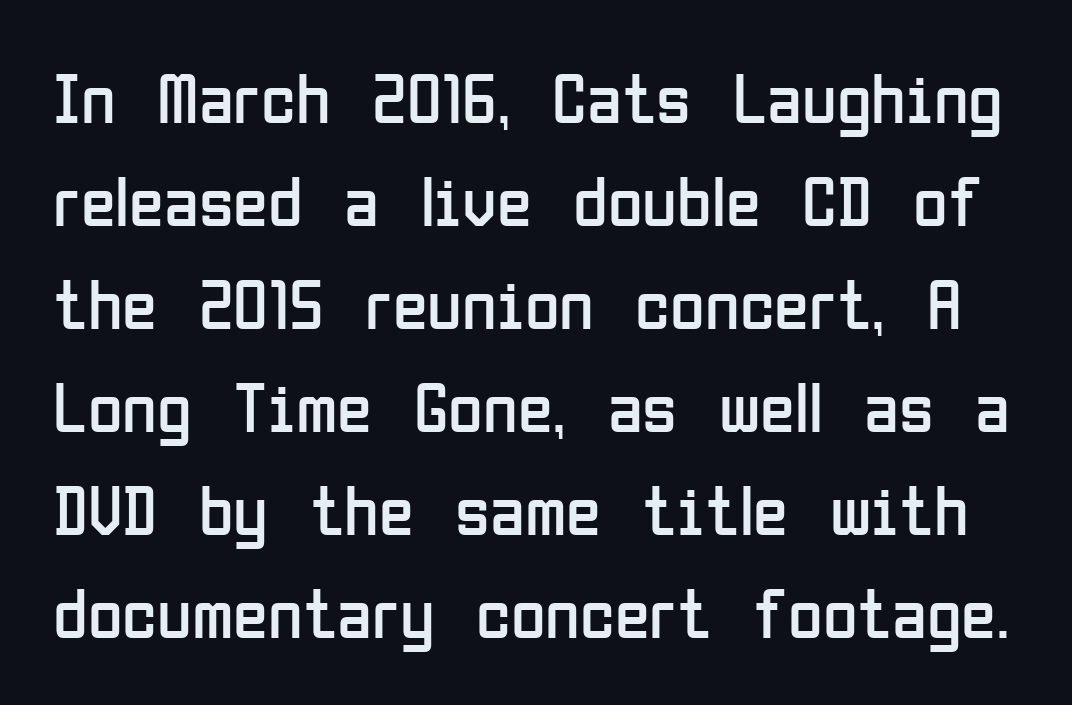
The passage shown stacks its lines at a standard gap. Each letter keeps its own natural width here, so spacing adapts to shape. How are the letters spaced? Ordinarily, with no added tracking. These lines are composed in type without serifs. Posture: straight, roman, zero tilt.
